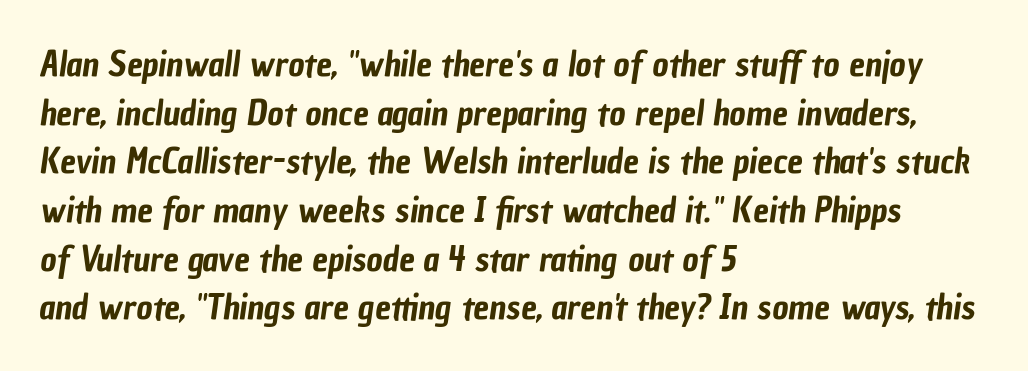
The image shows 35 px condensed sans-serif type; set left-aligned, normal line spacing (1.39x), normal letter spacing, not underlined; low stroke contrast and a medium x-height.
